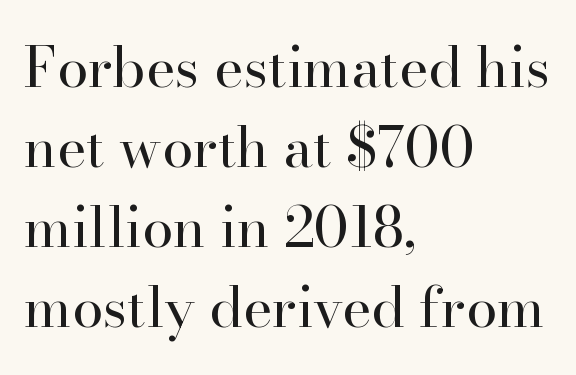
What's the leading like? Ordinary, nothing unusual. Think of a printed novel: that variable character pitch is what you see here. This sample uses a serif face. Observe the ordinary spacing: letters are neighbours, not strangers. Check under the words: just untouched page.
